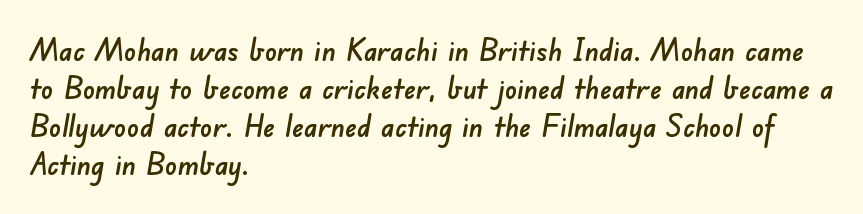
{"serif": "no", "width": "normal", "stroke_contrast": "low", "x_height": "small", "monospaced": "no", "underline": "no", "align": "left", "line_spacing": "normal", "line_spacing_ratio": 1.27, "letter_spacing": "normal", "letter_spacing_em": 0.0, "glyph_px": 30}
